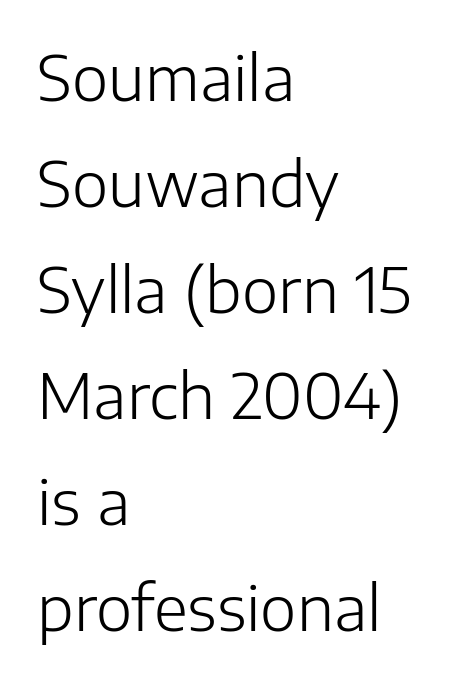
Q: Is the text bold? A: No.
Q: Is the text italic (slanted)? A: No, it is upright.
Q: Is the typeface a serif or a sans-serif typeface? A: Sans-serif.
Q: Is the text underlined? A: No.
Q: How is the paragraph aligned? A: Left-aligned.
Q: Is the spacing between letters normal or unusually wide? A: Normal.
Q: Width (condensed, normal, or wide)? A: Normal.
Q: Stroke contrast? A: Low.
Q: x-height? A: Medium.
Q: Monospaced? A: No.
